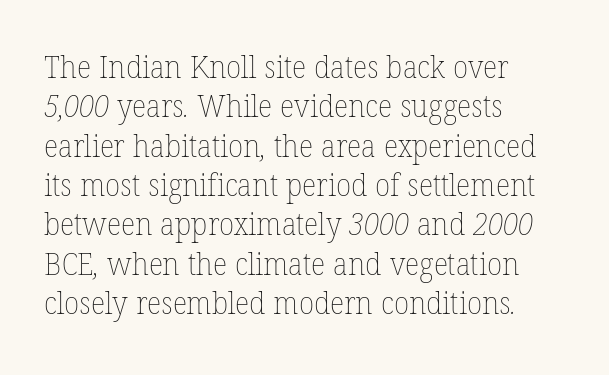
Q: Is the text bold? A: No.
Q: Is the text underlined? A: No.
Q: How is the paragraph aligned? A: Left-aligned.
Q: Is the spacing between letters normal or unusually wide? A: Normal.
Q: Is the spacing between lines tight, normal or loose? A: Normal.
Q: Width (condensed, normal, or wide)? A: Normal.
Q: Stroke contrast? A: Low.
Q: x-height? A: Medium.
Q: Monospaced? A: No.
